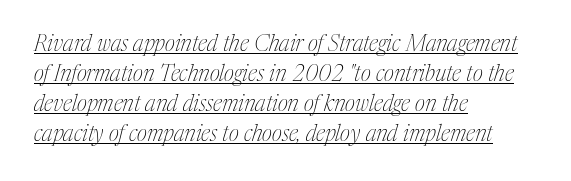
{"italic": "yes", "lean": "right", "slant_degrees": 17, "bold": "no", "underline": "yes", "align": "left", "line_spacing": "normal", "line_spacing_ratio": 1.36, "letter_spacing": "normal", "letter_spacing_em": 0.0, "glyph_px": 22}
